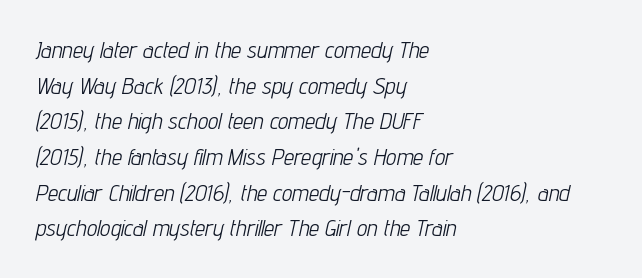
{"italic": "yes", "lean": "right", "slant_degrees": 12, "bold": "no", "underline": "no", "align": "left", "line_spacing": "normal", "line_spacing_ratio": 1.55, "letter_spacing": "normal", "letter_spacing_em": 0.0, "glyph_px": 23}
